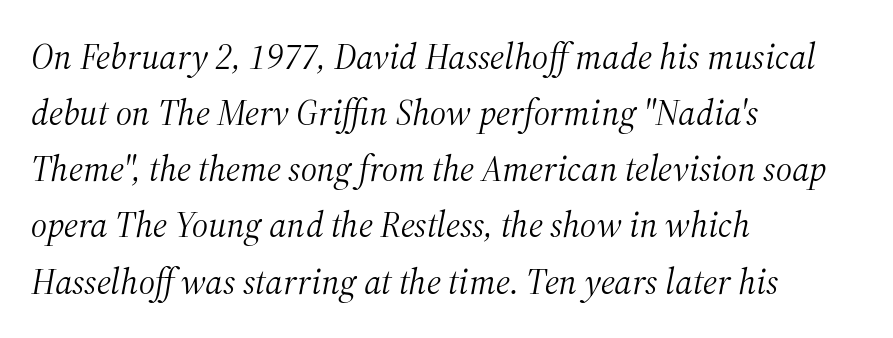
Q: Is the text bold? A: No.
Q: Is the text italic (slanted)? A: Yes, it leans right by about 12 degrees.
Q: Is the typeface a serif or a sans-serif typeface? A: Serif.
Q: Is the text underlined? A: No.
Q: How is the paragraph aligned? A: Left-aligned.
Q: Is the spacing between letters normal or unusually wide? A: Normal.
Q: Is the spacing between lines tight, normal or loose? A: Normal.
Q: Width (condensed, normal, or wide)? A: Normal.
Q: Stroke contrast? A: Medium.
Q: x-height? A: Medium.
Q: Monospaced? A: No.
